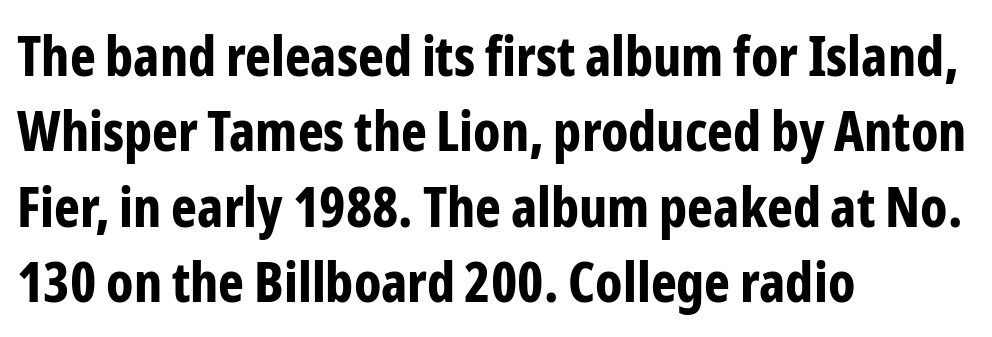
{"serif": "no", "italic": "no", "bold": "yes", "weight": "bold", "width": "condensed", "stroke_contrast": "low", "x_height": "medium", "monospaced": "no", "underline": "no", "align": "left", "line_spacing": "normal", "line_spacing_ratio": 1.37, "letter_spacing": "normal", "letter_spacing_em": 0.0, "glyph_px": 55}
